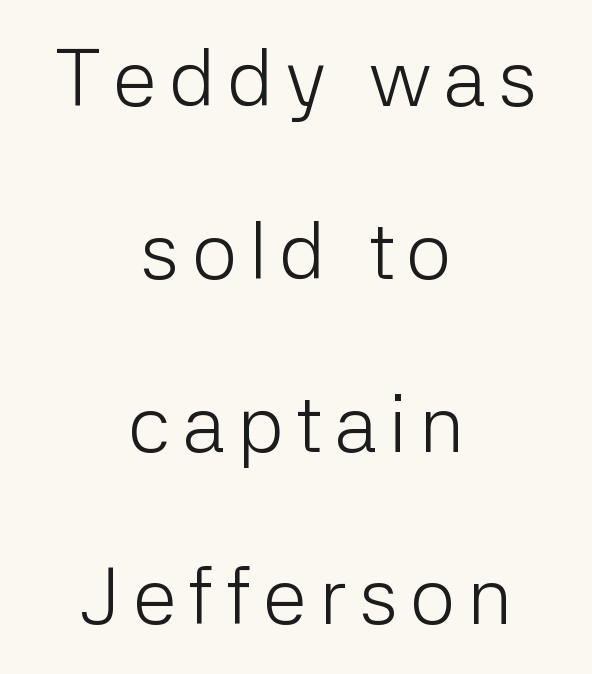
Check the space under the baseline: it is left empty. Unlike a traditional serif, this face leaves its strokes unadorned. Think of a printed novel: that variable character pitch is what you see here. Alignment: centered. You could fit nearly another row in the gap between these rows. Is the type heavy? It reads as light-to-regular instead.
